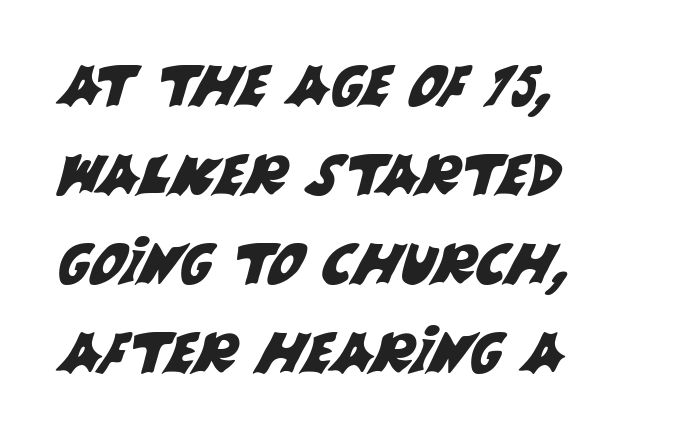
Casual observation: everything's shoved over to the left. The designer left line spacing at the default. The glyphs are unaccompanied by any horizontal stroke below them. The font family rendered here belongs to the sans-serif group. Looks like regular typesetting: each glyph gets only the width it needs. This sample uses plain, unmodified letter spacing.
